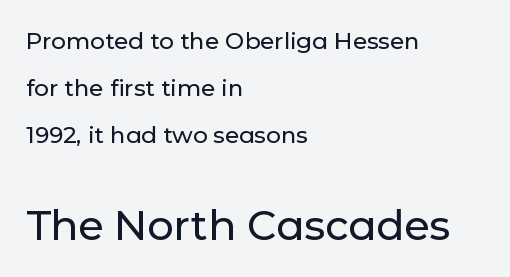
The image shows 41 px sans-serif type, upright; set left-aligned, loose line spacing (2.04x), normal letter spacing, not underlined; the second (bottom) block is 1.78x larger; low stroke contrast and a medium x-height.
